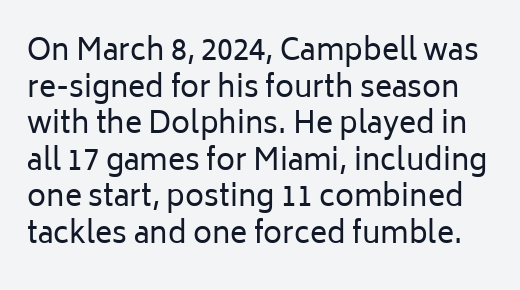
Q: Is the text bold? A: No.
Q: Is the text italic (slanted)? A: No, it is upright.
Q: Is the typeface a serif or a sans-serif typeface? A: Sans-serif.
Q: Is the text underlined? A: No.
Q: Is the spacing between letters normal or unusually wide? A: Normal.
Q: Is the spacing between lines tight, normal or loose? A: Normal.
Q: Width (condensed, normal, or wide)? A: Normal.
Q: Stroke contrast? A: Low.
Q: x-height? A: Medium.
Q: Monospaced? A: No.
